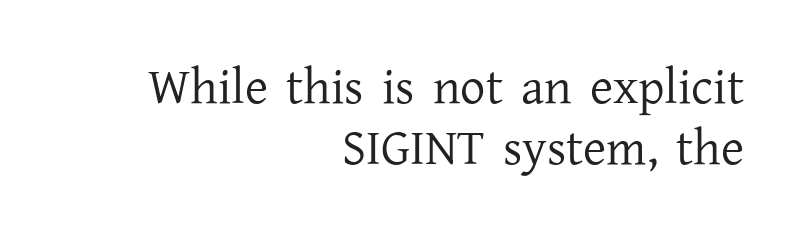
The specimen omits any rule beneath the text block's lines. This sample uses a serif face. The font is comparable to plain body text, perhaps lighter. The face used here is proportionally spaced, like ordinary book or web type.
